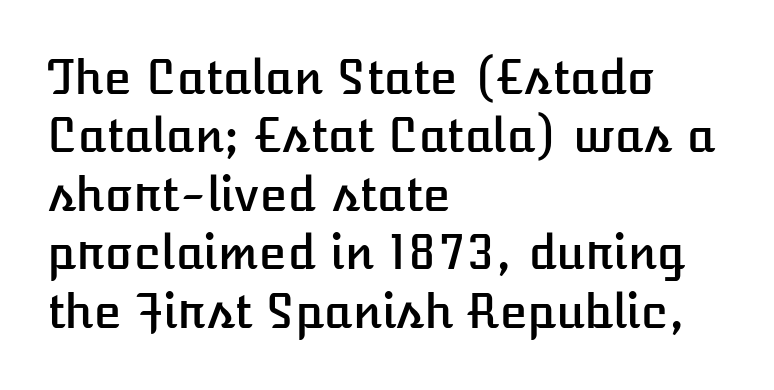
Glance below the letters and you will spot only blank space. Line beginnings align vertically; line endings do not. These lines were composed using upright roman letters. If you measured baseline to baseline, you'd find a middling distance.
